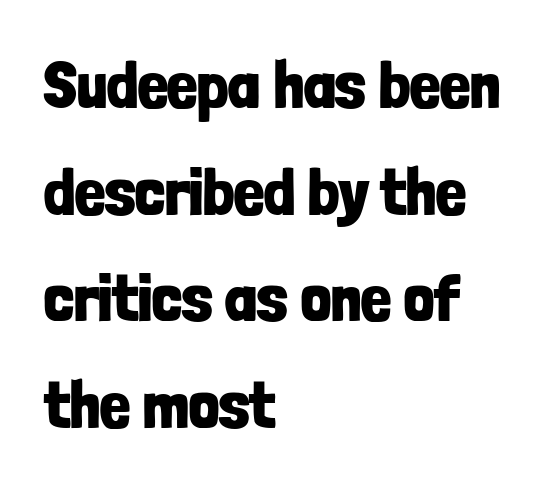
{"serif": "no", "italic": "no", "bold": "yes", "weight": "bold", "width": "condensed", "stroke_contrast": "low", "x_height": "medium", "monospaced": "no", "underline": "no", "align": "left", "line_spacing": "normal", "line_spacing_ratio": 1.59, "letter_spacing": "normal", "letter_spacing_em": 0.0, "glyph_px": 67}
